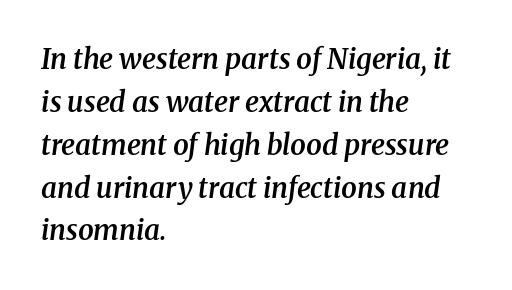
Look at the stroke-to-counter ratio: somewhat heavy, a semibold. Check under the words: just untouched page. Characters are canted at an angle relative to the baseline's perpendicular. Character widths vary here, with narrow letters taking less room than wide ones. The rendering uses a moderate line-height, typical for paragraphs.
